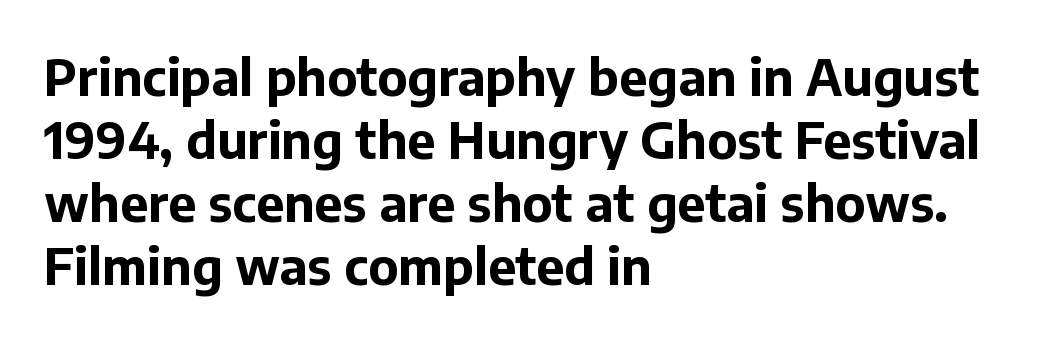
The image shows 50 px bold sans-serif type, upright; set left-aligned, normal line spacing (1.26x), normal letter spacing, not underlined; low stroke contrast and a medium x-height.
